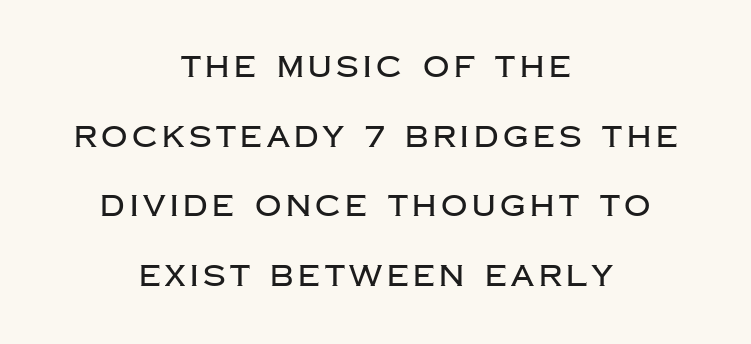
If you folded the block vertically in half, each line would mirror itself in length. A typesetter would mark this as roman, not italic. Students, observe: this is what heavily led, spacious text looks like. The passage shown is typed in a proportional face where columns would drift. Letterform terminals end flat and unadorned throughout the passage.
